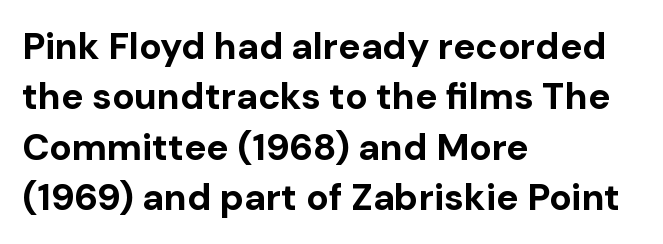
The image shows 37 px bold sans-serif type, upright; set left-aligned, normal line spacing (1.36x), normal letter spacing, not underlined; low stroke contrast and a medium x-height.
